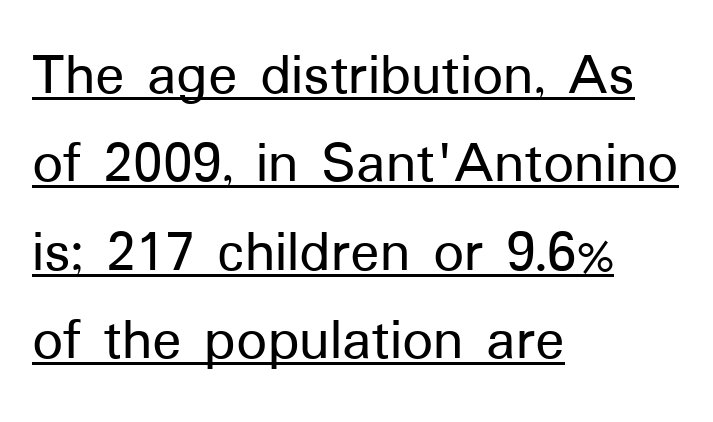
Is there any slant? The stems are plumb. The lettering is marked with a stroke running underneath it. Leftover space on each line is placed entirely after the last word. Do the characters align in a grid? No, the font is proportional. Honestly, the row spacing looks completely unremarkable. Words appear dense and cohesive because spacing is normal.
